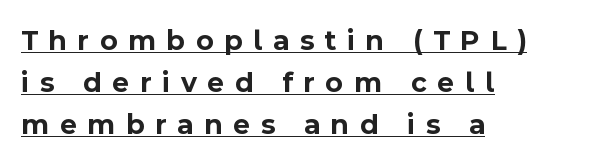
Q: Is the text bold? A: Yes.
Q: Is the text italic (slanted)? A: No, it is upright.
Q: Is the typeface a serif or a sans-serif typeface? A: Sans-serif.
Q: Is the text underlined? A: Yes.
Q: How is the paragraph aligned? A: Left-aligned.
Q: Is the spacing between letters normal or unusually wide? A: Unusually wide.
Q: Is the spacing between lines tight, normal or loose? A: Normal.
Q: Width (condensed, normal, or wide)? A: Normal.
Q: x-height? A: Medium.
Q: Monospaced? A: No.
